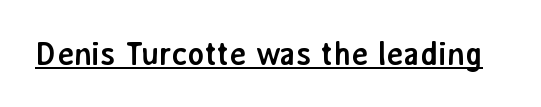
The typesetting leans heavy: a genuine bold. A continuous stroke trails under the words, as in a hyperlink. Does the lettering tilt? It doesn't — this is upright. Are there feet on the stems? There aren't — it's a sans. Proportional: the letters do not fall into vertical columns.
